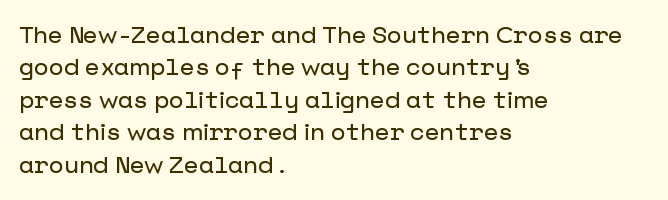
The image shows 24 px text type, upright; set left-aligned, normal line spacing (1.35x), normal letter spacing, not underlined.
